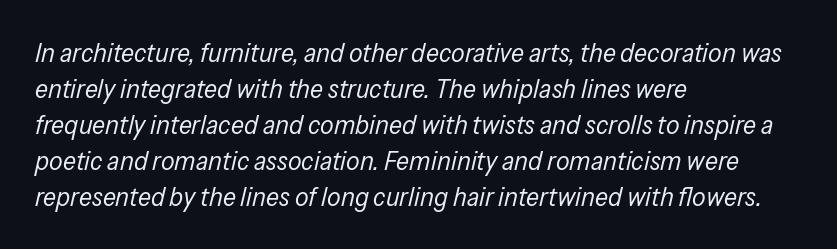
{"italic": "yes", "lean": "right", "slant_degrees": 13, "bold": "no", "underline": "no", "align": "left", "line_spacing": "normal", "line_spacing_ratio": 1.33, "letter_spacing": "normal", "letter_spacing_em": 0.0, "glyph_px": 27}
